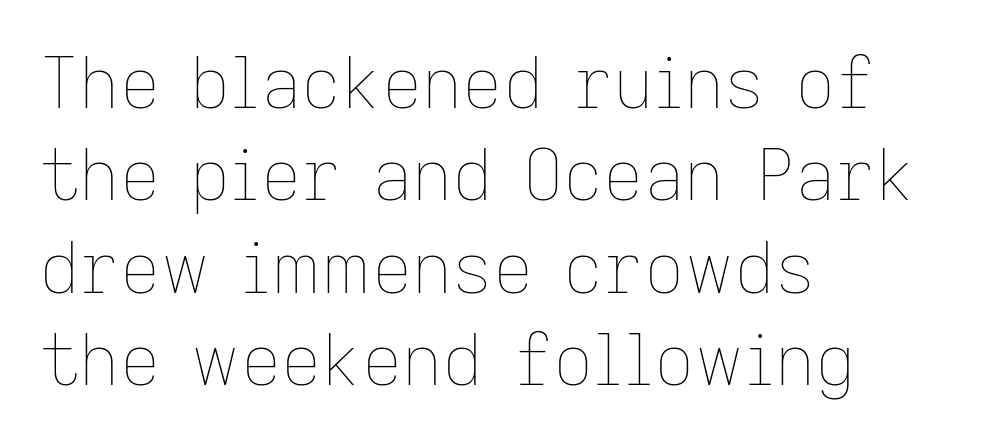
Nope, not italic — everything's standing straight. Spacing between characters is what you'd get straight out of the box. Every row of glyphs begins at an identical x-position on the left. One glance says typical: line gaps are just what's usual. Unmarked baselines from the first word to the last.
